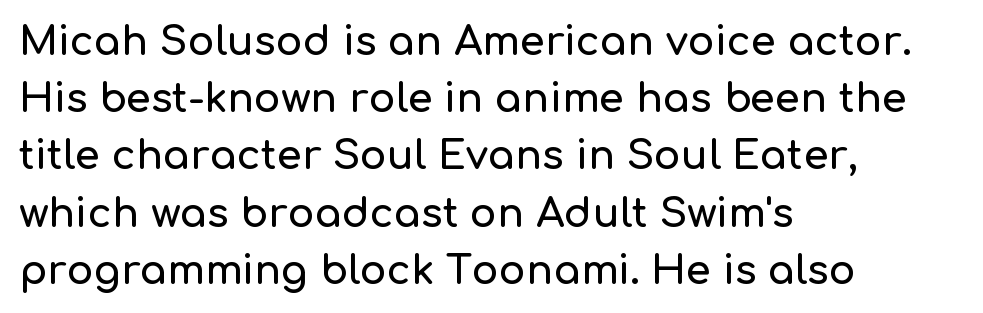
Serifs: no, the terminals of the letterforms are clean. How are the letters spaced? Ordinarily, with no added tracking. One glance says typical: line gaps are just what's usual. Line beginnings align vertically; line endings do not.
